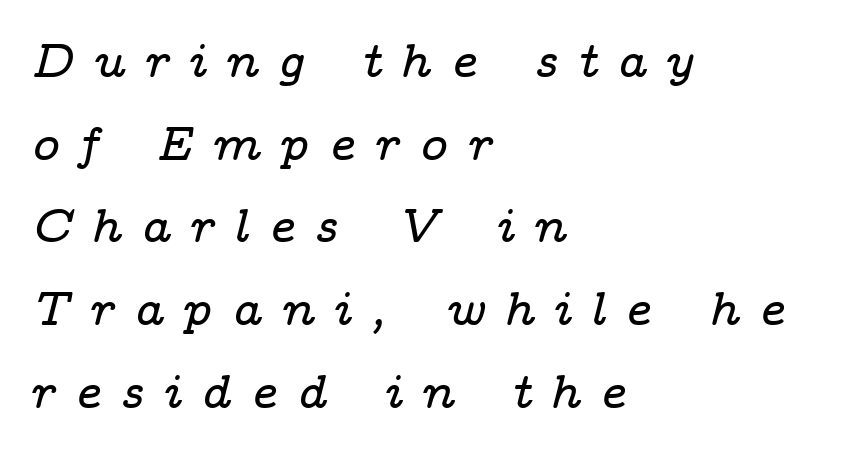
The image shows 47 px wide serif type, italic (leaning right); set left-aligned, line spacing 1.76x, unusually wide letter spacing (+0.41 em), not underlined; low stroke contrast and a medium x-height.
